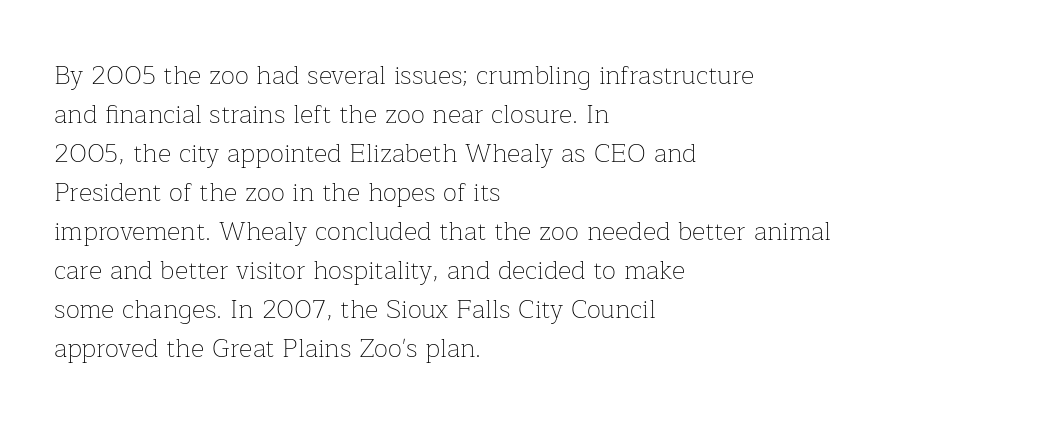
Q: Is the text bold? A: No.
Q: Is the text italic (slanted)? A: No, it is upright.
Q: Is the text underlined? A: No.
Q: How is the paragraph aligned? A: Left-aligned.
Q: Is the spacing between letters normal or unusually wide? A: Normal.
Q: Is the spacing between lines tight, normal or loose? A: Normal.
